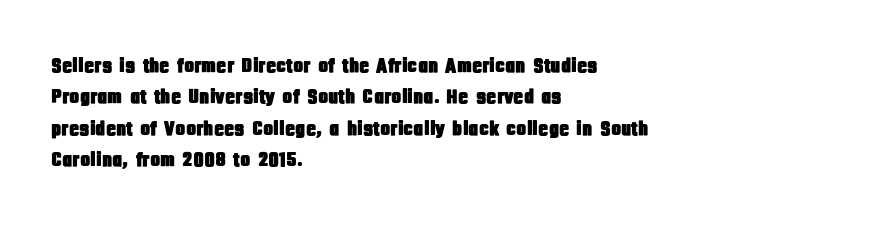
{"italic": "no", "underline": "no", "align": "left", "line_spacing": "normal", "line_spacing_ratio": 1.5, "letter_spacing": "normal", "letter_spacing_em": 0.0, "glyph_px": 21}
